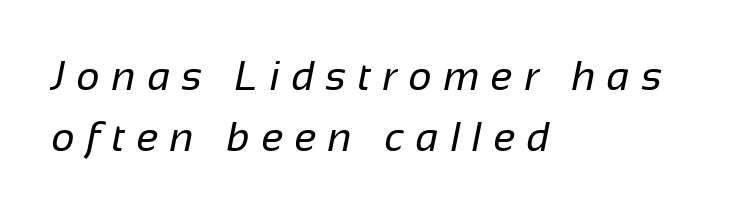
The image shows 41 px regular-weight sans-serif type; set left-aligned, normal line spacing (1.49x), unusually wide letter spacing (+0.28 em), not underlined; low stroke contrast and a medium x-height.
